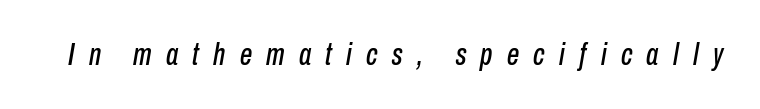
{"italic": "yes", "lean": "right", "slant_degrees": 10, "width": "condensed", "stroke_contrast": "low", "x_height": "medium", "monospaced": "no", "underline": "no", "letter_spacing": "wide", "letter_spacing_em": 0.46, "glyph_px": 31}
